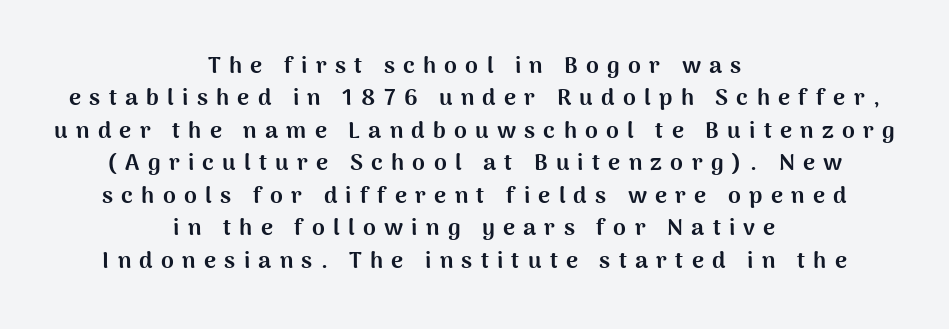
{"italic": "no", "bold": "yes", "underline": "no", "align": "center", "line_spacing": "normal", "line_spacing_ratio": 1.41, "letter_spacing": "wide", "letter_spacing_em": 0.36, "glyph_px": 23}
